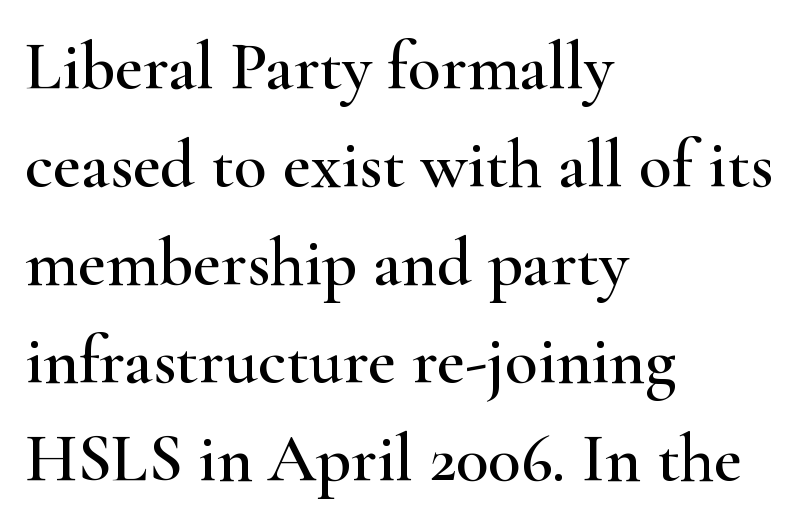
Q: Is the text italic (slanted)? A: No, it is upright.
Q: Is the typeface a serif or a sans-serif typeface? A: Serif.
Q: Is the text underlined? A: No.
Q: How is the paragraph aligned? A: Left-aligned.
Q: Is the spacing between letters normal or unusually wide? A: Normal.
Q: Is the spacing between lines tight, normal or loose? A: Normal.
Q: Width (condensed, normal, or wide)? A: Wide.
Q: Stroke contrast? A: High.
Q: x-height? A: Small.
Q: Monospaced? A: No.
